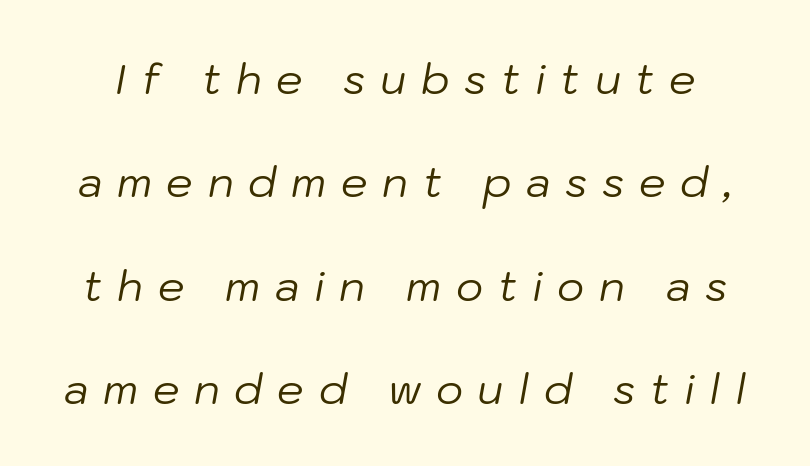
The image shows 42 px regular-weight type, italic (leaning right); set loose line spacing (2.46x), unusually wide letter spacing (+0.35 em), not underlined; low stroke contrast and a medium x-height.
